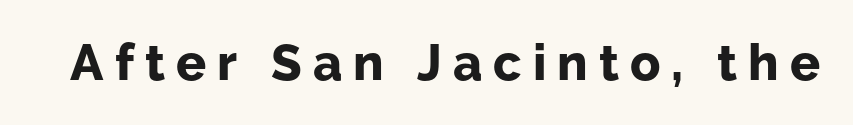
{"serif": "no", "italic": "no", "bold": "yes", "weight": "bold", "width": "normal", "stroke_contrast": "low", "x_height": "medium", "monospaced": "no", "underline": "no", "letter_spacing": "wide", "letter_spacing_em": 0.22, "glyph_px": 50}
